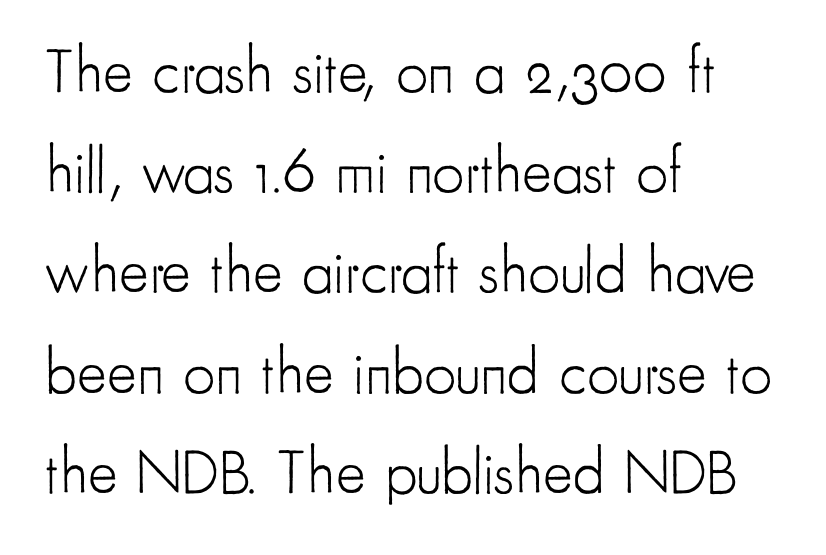
Alignment: flush left. The rendering keeps characters at their native spacing. The rendering uses natural spacing where letterforms have individual widths. The rendering uses a moderate line-height, typical for paragraphs.
